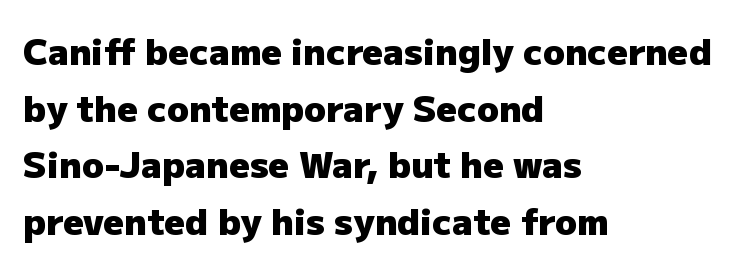
Q: Is the text bold? A: Yes.
Q: Is the text italic (slanted)? A: No, it is upright.
Q: Is the typeface a serif or a sans-serif typeface? A: Sans-serif.
Q: Is the text underlined? A: No.
Q: How is the paragraph aligned? A: Left-aligned.
Q: Is the spacing between letters normal or unusually wide? A: Normal.
Q: Is the spacing between lines tight, normal or loose? A: Normal.
Q: Width (condensed, normal, or wide)? A: Normal.
Q: Stroke contrast? A: Low.
Q: x-height? A: Medium.
Q: Monospaced? A: No.
